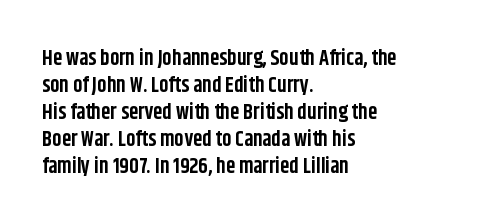
The space directly below the letters is spotless. In terms of leading, this rendering sits right in the middle. Notice how the stems are strictly vertical — no italics here. Honestly, the letter spacing is just normal — you wouldn't notice it. Typesetter's note: full bold, strokes at maximum text heaviness.
